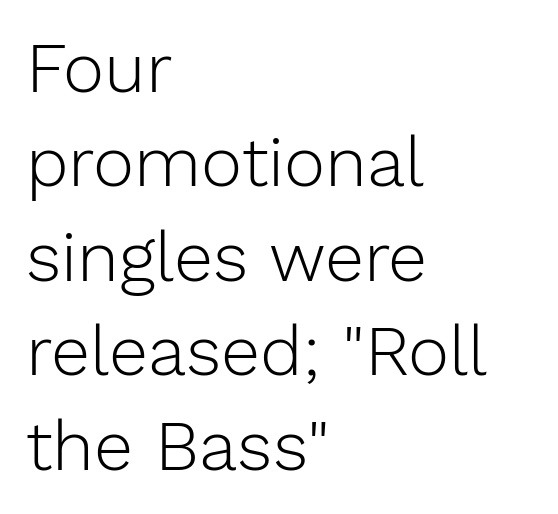
Q: Is the text bold? A: No.
Q: Is the text italic (slanted)? A: No, it is upright.
Q: Is the typeface a serif or a sans-serif typeface? A: Sans-serif.
Q: Is the text underlined? A: No.
Q: How is the paragraph aligned? A: Left-aligned.
Q: Is the spacing between letters normal or unusually wide? A: Normal.
Q: Is the spacing between lines tight, normal or loose? A: Normal.
Q: Width (condensed, normal, or wide)? A: Normal.
Q: Stroke contrast? A: Low.
Q: x-height? A: Medium.
Q: Monospaced? A: No.
